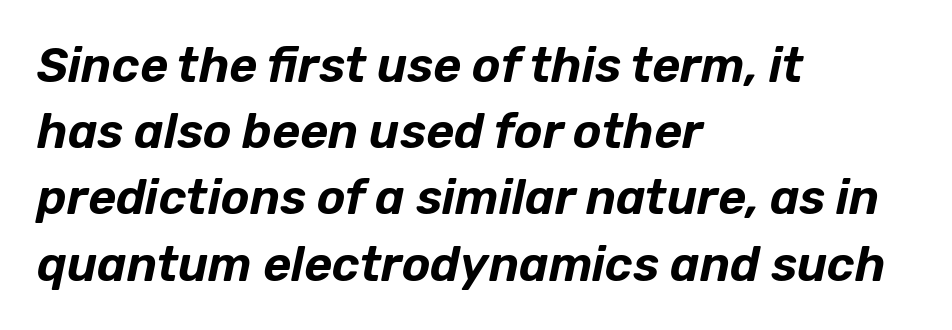
{"italic": "yes", "lean": "right", "slant_degrees": 12, "width": "normal", "stroke_contrast": "low", "x_height": "medium", "monospaced": "no", "underline": "no", "align": "left", "line_spacing": "normal", "line_spacing_ratio": 1.38, "letter_spacing": "normal", "letter_spacing_em": 0.0, "glyph_px": 48}
